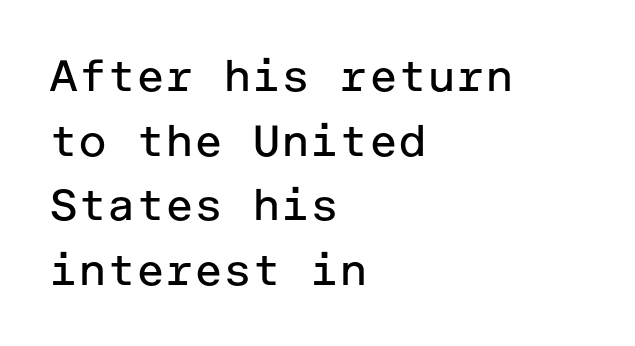
{"serif": "no", "italic": "no", "bold": "no", "weight": "regular", "width": "normal", "stroke_contrast": "low", "x_height": "medium", "underline": "no", "align": "left", "line_spacing": "normal", "line_spacing_ratio": 1.47, "letter_spacing": "normal", "letter_spacing_em": 0.0, "glyph_px": 44}
